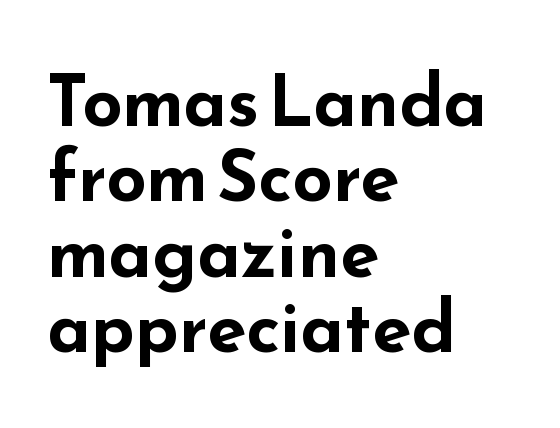
A typesetter would call this leading minimal, almost set solid. This sample uses an upright cut, with every glyph sitting square on the baseline. The face used here is a sans, in the tradition of grotesques and geometrics. Pretty heavy lettering here — definitely bold. Letter spacing: default. Character widths vary here, with narrow letters taking less room than wide ones.
